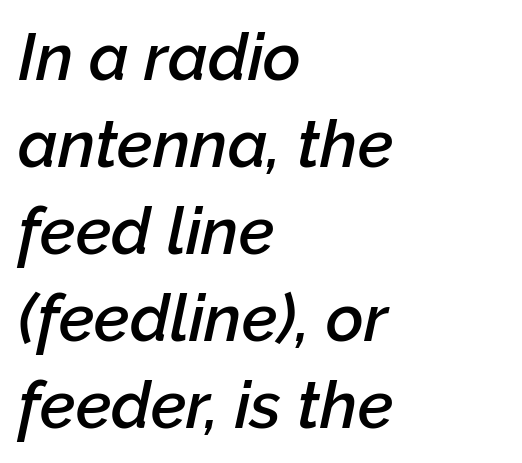
Designer's note — italics engaged. Semibold letterforms, between regular and bold. Evenly set lines give the paragraph a standard silhouette. Letters rest on an invisible, unmarked baseline.
